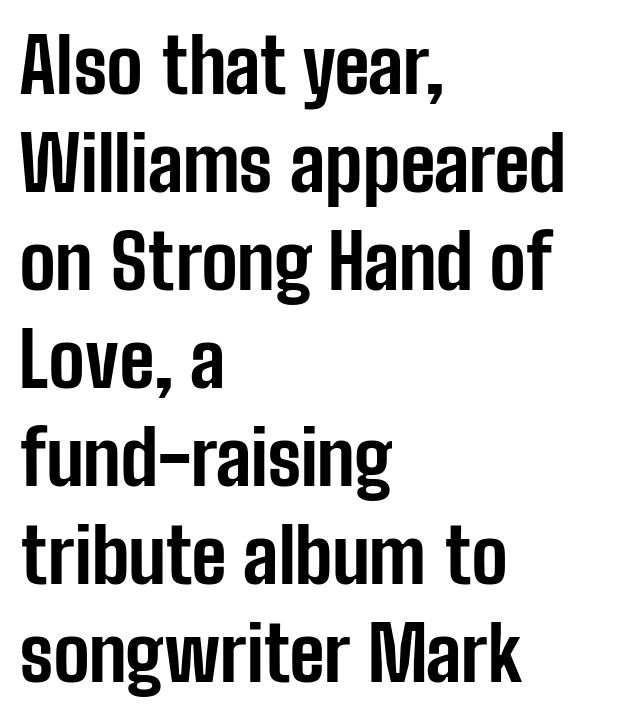
Set as a true bold cut, around the 700 mark. Quick note: interline space is typical. You could call the tracking neutral — neither tight nor loose. Does the lettering tilt? It doesn't — this is upright.
